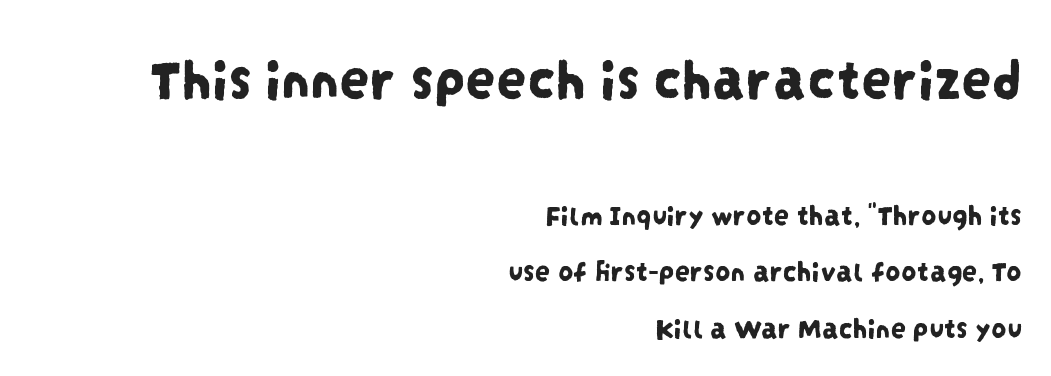
{"serif": "no", "width": "condensed", "stroke_contrast": "low", "x_height": "large", "monospaced": "no", "underline": "no", "align": "right", "line_spacing_ratio": 1.88, "letter_spacing": "normal", "letter_spacing_em": 0.0, "larger_block": "first", "size_ratio": 2.0, "glyph_px": 60}
